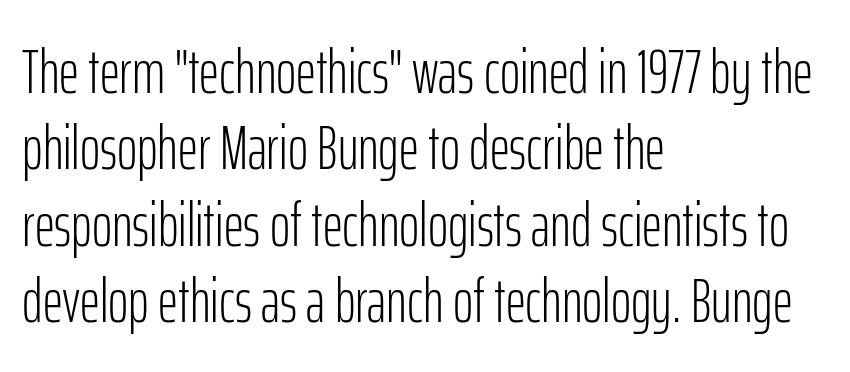
Q: Is the text bold? A: No.
Q: Is the text italic (slanted)? A: No, it is upright.
Q: Is the typeface a serif or a sans-serif typeface? A: Sans-serif.
Q: Is the text underlined? A: No.
Q: How is the paragraph aligned? A: Left-aligned.
Q: Is the spacing between letters normal or unusually wide? A: Normal.
Q: Width (condensed, normal, or wide)? A: Condensed.
Q: Stroke contrast? A: Low.
Q: x-height? A: Medium.
Q: Monospaced? A: No.
